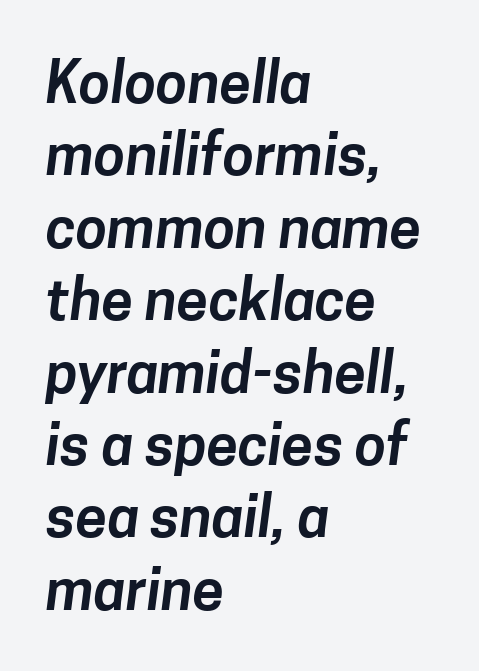
The image shows 57 px sans-serif type; set left-aligned, normal line spacing (1.27x), normal letter spacing, not underlined; low stroke contrast and a medium x-height.
